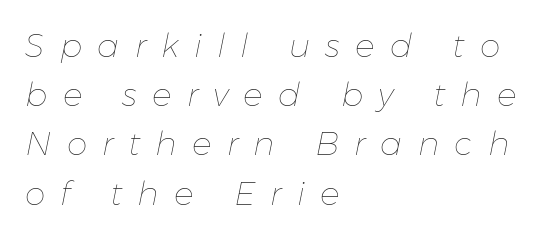
Q: Is the text bold? A: No.
Q: Is the text italic (slanted)? A: Yes, it leans right by about 11 degrees.
Q: Is the text underlined? A: No.
Q: How is the paragraph aligned? A: Left-aligned.
Q: Is the spacing between letters normal or unusually wide? A: Unusually wide.
Q: Is the spacing between lines tight, normal or loose? A: Normal.
Q: Width (condensed, normal, or wide)? A: Normal.
Q: Stroke contrast? A: Low.
Q: x-height? A: Medium.
Q: Monospaced? A: No.
